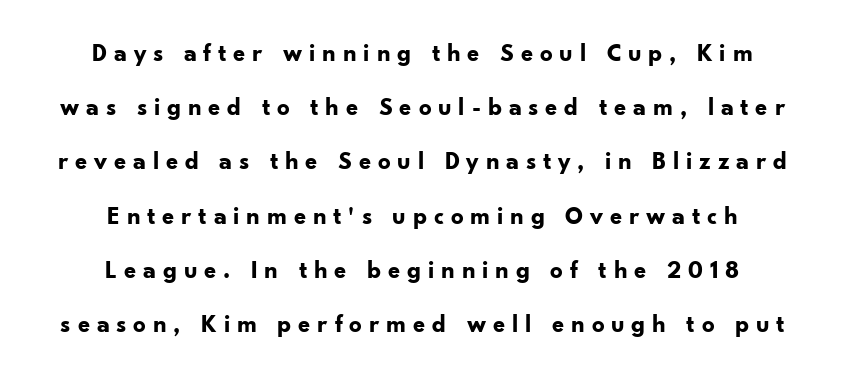
The image shows 25 px bold type, upright; set centered, loose line spacing (2.17x), unusually wide letter spacing (+0.27 em), not underlined.
